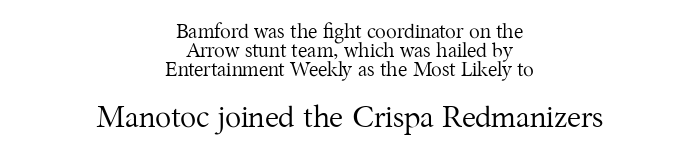
{"serif": "yes", "italic": "no", "bold": "no", "weight": "regular", "width": "normal", "stroke_contrast": "medium", "x_height": "medium", "monospaced": "no", "underline": "no", "align": "center", "line_spacing": "tight", "line_spacing_ratio": 0.96, "letter_spacing": "normal", "letter_spacing_em": 0.0, "larger_block": "second", "size_ratio": 1.5, "glyph_px": 30}
